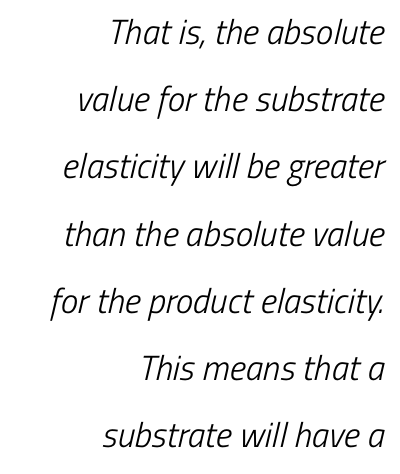
Q: Is the text bold? A: No.
Q: Is the typeface a serif or a sans-serif typeface? A: Sans-serif.
Q: Is the text underlined? A: No.
Q: How is the paragraph aligned? A: Right-aligned.
Q: Is the spacing between letters normal or unusually wide? A: Normal.
Q: Is the spacing between lines tight, normal or loose? A: Loose.
Q: Width (condensed, normal, or wide)? A: Condensed.
Q: Stroke contrast? A: Low.
Q: x-height? A: Medium.
Q: Monospaced? A: No.
